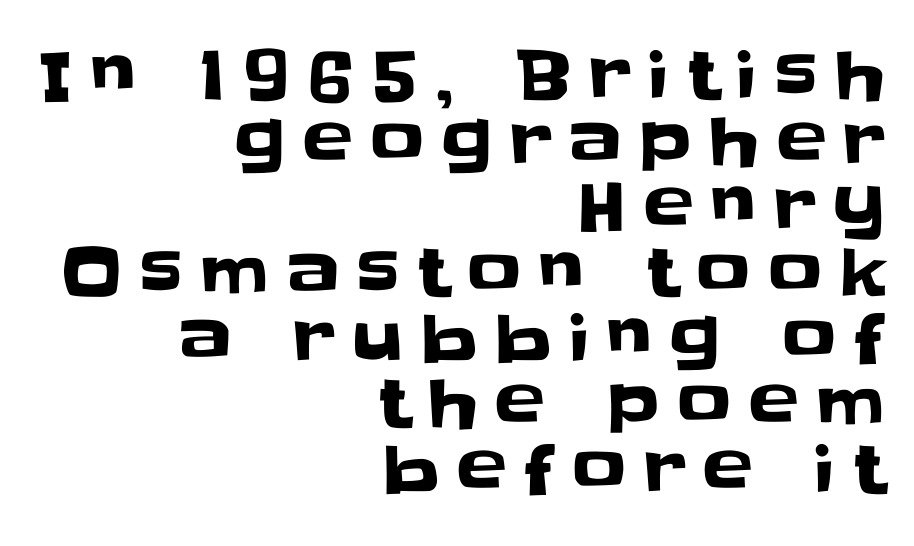
The image shows 67 px sans-serif type, upright; set right-aligned, tight line spacing (0.98x), unusually wide letter spacing (+0.26 em), not underlined; low stroke contrast and a large x-height.
